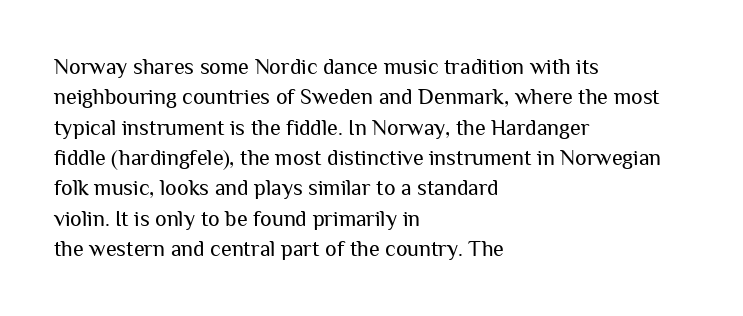
Q: Is the text bold? A: No.
Q: Is the text italic (slanted)? A: No, it is upright.
Q: Is the text underlined? A: No.
Q: How is the paragraph aligned? A: Left-aligned.
Q: Is the spacing between letters normal or unusually wide? A: Normal.
Q: Is the spacing between lines tight, normal or loose? A: Normal.
